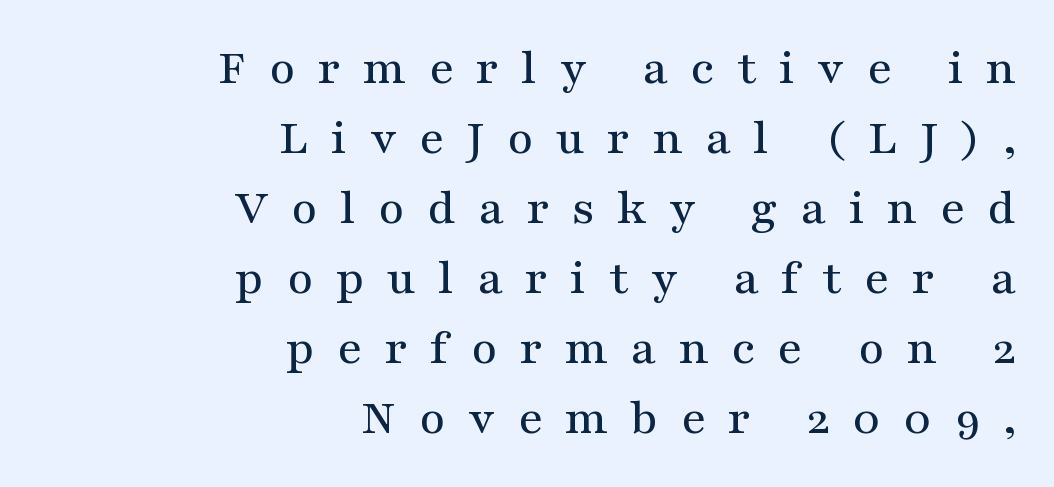
Examine the stroke ends and you'll spot serifs. Each new line begins a customary step beneath the previous one. Anything drawn beneath the words? Only blank space. Someone cranked the tracking dial way up on this one.
